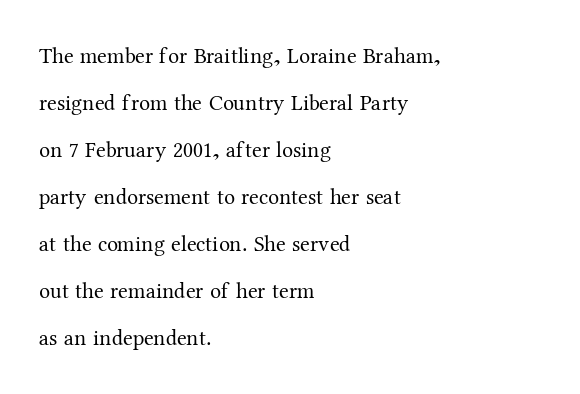
The image shows 22 px text type, upright; set left-aligned, loose line spacing (2.14x), normal letter spacing, not underlined.
